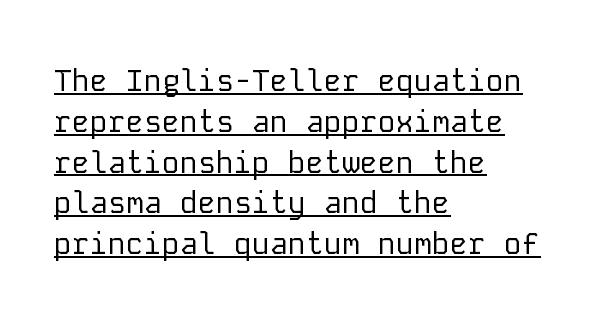
{"serif": "no", "italic": "no", "bold": "no", "weight": "regular", "width": "normal", "stroke_contrast": "low", "x_height": "medium", "monospaced": "yes", "underline": "yes", "align": "left", "line_spacing": "normal", "line_spacing_ratio": 1.36, "letter_spacing": "normal", "letter_spacing_em": 0.0, "glyph_px": 30}
